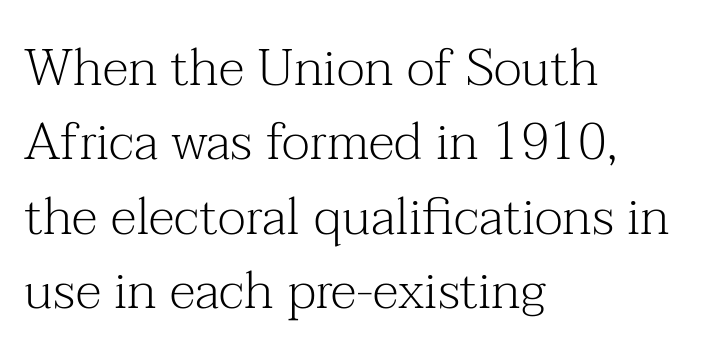
The image shows 52 px light serif type, upright; set left-aligned, normal line spacing (1.43x), normal letter spacing, not underlined; medium stroke contrast and a medium x-height.
